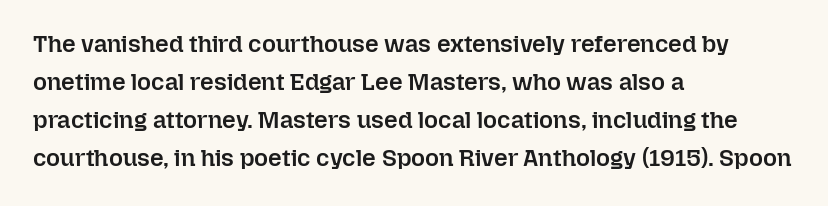
The image shows 24 px text type, upright; set left-aligned, normal line spacing (1.59x), normal letter spacing, not underlined.
